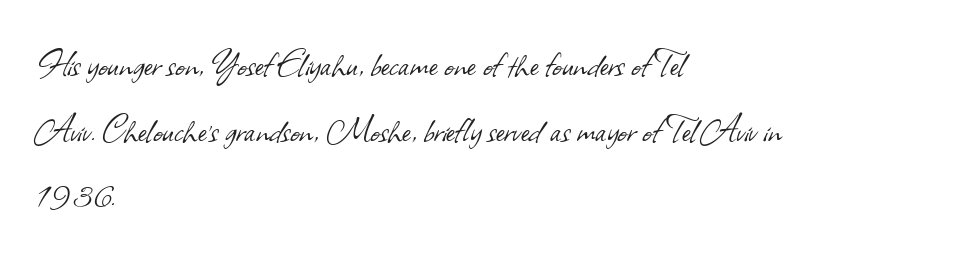
The image shows 41 px light sans-serif type; set left-aligned, normal line spacing (1.6x), normal letter spacing, not underlined; low stroke contrast and a small x-height.
